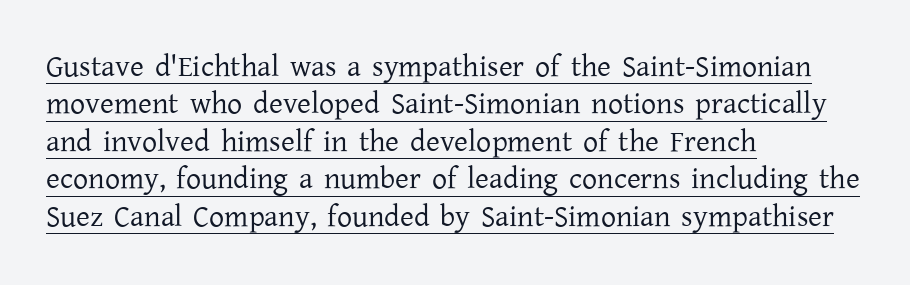
Proportional: the letters do not fall into vertical columns. Each letter's strokes conclude with small projecting serifs. Every row of glyphs begins at an identical x-position on the left. Underlined type. Observe the ordinary spacing: letters are neighbours, not strangers.
